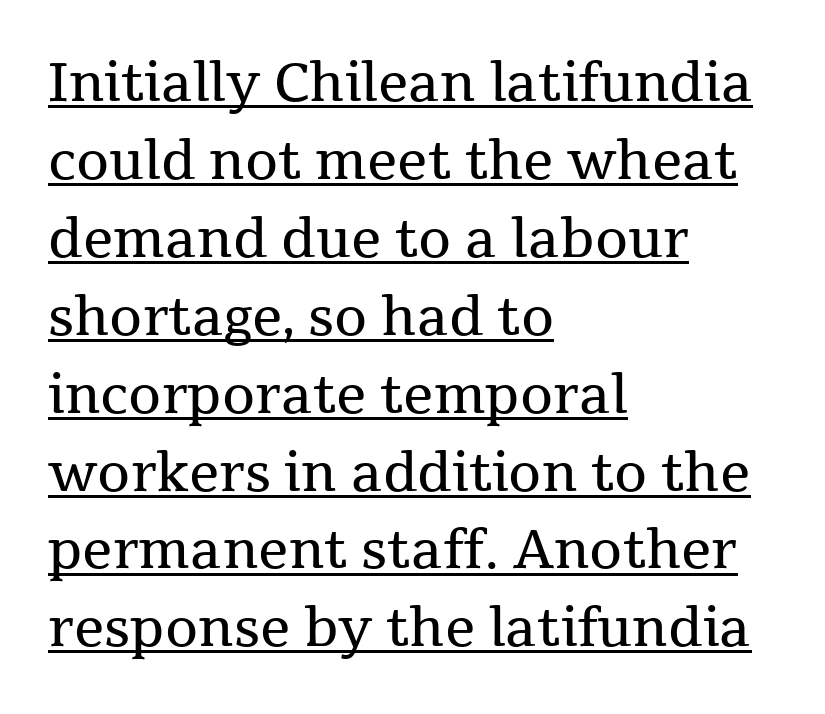
{"serif": "yes", "italic": "no", "bold": "no", "weight": "regular", "width": "normal", "stroke_contrast": "medium", "x_height": "medium", "monospaced": "no", "underline": "yes", "align": "left", "line_spacing": "normal", "line_spacing_ratio": 1.47, "letter_spacing": "normal", "letter_spacing_em": 0.0, "glyph_px": 53}
